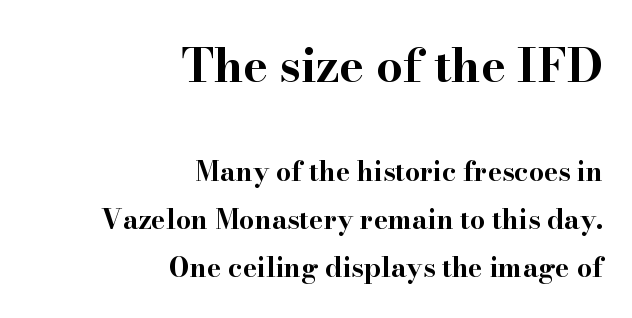
Q: Is the text bold? A: Yes.
Q: Is the text italic (slanted)? A: No, it is upright.
Q: Is the typeface a serif or a sans-serif typeface? A: Serif.
Q: Is the text underlined? A: No.
Q: How is the paragraph aligned? A: Right-aligned.
Q: Is the spacing between letters normal or unusually wide? A: Normal.
Q: Which block of text is set in a larger size, the first (top) or the second (bottom)? A: The first (top) one.
Q: Width (condensed, normal, or wide)? A: Wide.
Q: Stroke contrast? A: High.
Q: x-height? A: Small.
Q: Monospaced? A: No.
